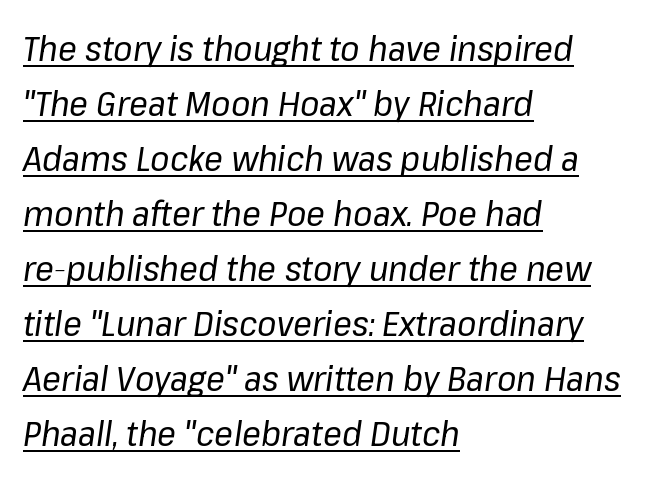
Q: Is the text bold? A: No.
Q: Is the text italic (slanted)? A: Yes, it leans right by about 8 degrees.
Q: Is the text underlined? A: Yes.
Q: How is the paragraph aligned? A: Left-aligned.
Q: Is the spacing between letters normal or unusually wide? A: Normal.
Q: Is the spacing between lines tight, normal or loose? A: Normal.
Q: Width (condensed, normal, or wide)? A: Normal.
Q: Stroke contrast? A: Low.
Q: x-height? A: Medium.
Q: Monospaced? A: No.
